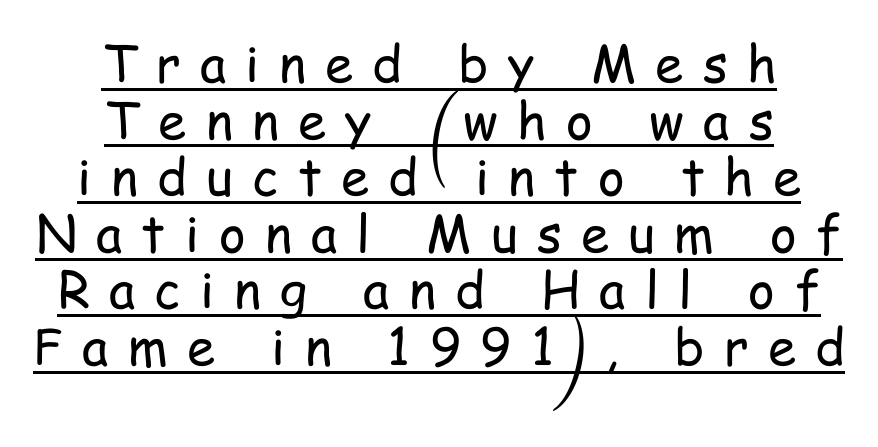
Q: Is the text bold? A: No.
Q: Is the text italic (slanted)? A: No, it is upright.
Q: Is the typeface a serif or a sans-serif typeface? A: Sans-serif.
Q: Is the text underlined? A: Yes.
Q: How is the paragraph aligned? A: Centered.
Q: Is the spacing between letters normal or unusually wide? A: Unusually wide.
Q: Is the spacing between lines tight, normal or loose? A: Tight.
Q: Width (condensed, normal, or wide)? A: Condensed.
Q: Stroke contrast? A: Low.
Q: x-height? A: Medium.
Q: Monospaced? A: No.
